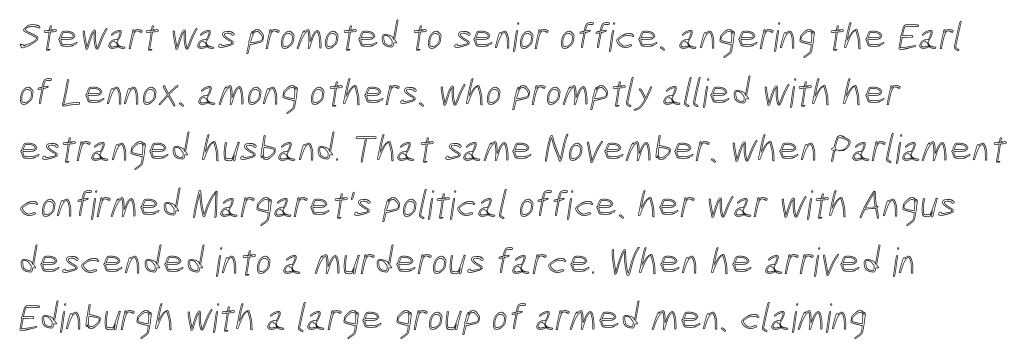
Q: Is the text underlined? A: No.
Q: How is the paragraph aligned? A: Left-aligned.
Q: Is the spacing between letters normal or unusually wide? A: Normal.
Q: Is the spacing between lines tight, normal or loose? A: Normal.
Q: Width (condensed, normal, or wide)? A: Condensed.
Q: x-height? A: Medium.
Q: Monospaced? A: No.
